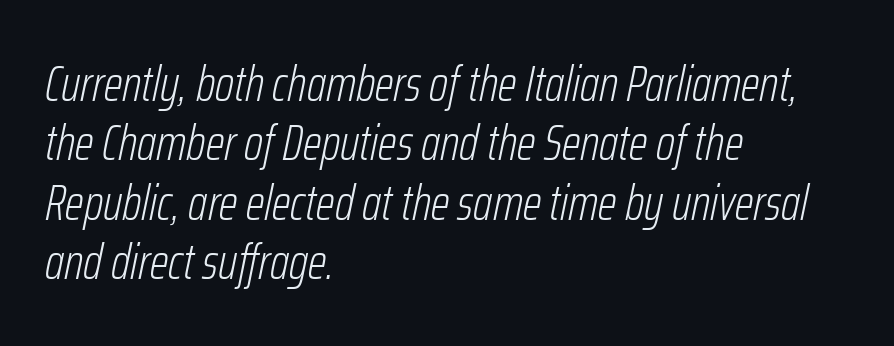
Q: Is the text bold? A: No.
Q: Is the text italic (slanted)? A: Yes, it leans right by about 12 degrees.
Q: Is the text underlined? A: No.
Q: How is the paragraph aligned? A: Left-aligned.
Q: Is the spacing between letters normal or unusually wide? A: Normal.
Q: Width (condensed, normal, or wide)? A: Condensed.
Q: Stroke contrast? A: Low.
Q: x-height? A: Medium.
Q: Monospaced? A: No.
